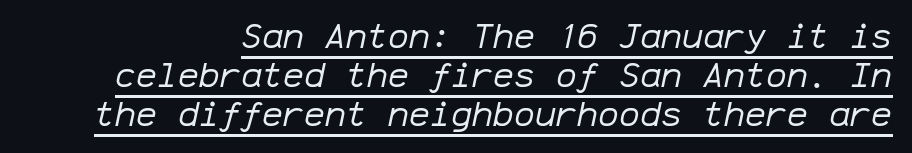
Q: Is the text bold? A: No.
Q: Is the text italic (slanted)? A: Yes, it leans right by about 12 degrees.
Q: Is the text underlined? A: Yes.
Q: Is the spacing between letters normal or unusually wide? A: Normal.
Q: Is the spacing between lines tight, normal or loose? A: Tight.
Q: Width (condensed, normal, or wide)? A: Normal.
Q: Stroke contrast? A: Low.
Q: x-height? A: Medium.
Q: Monospaced? A: Yes.
